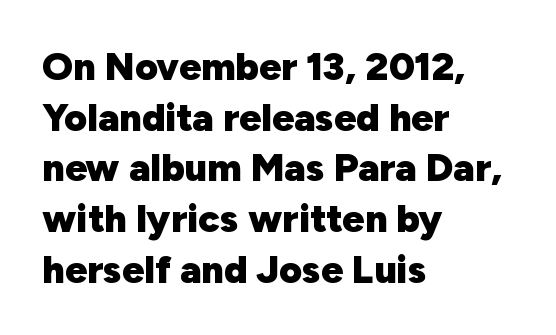
Baseline-to-baseline distance is the conventional proportion of letter height. This rendering uses left alignment, leaving the right contour irregular. Bare-footed words on every line. Do the characters align in a grid? No, the font is proportional. Classification — sans serif.
